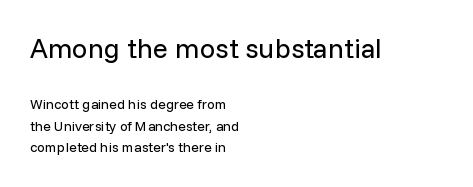
{"serif": "no", "italic": "no", "bold": "no", "weight": "regular", "width": "normal", "stroke_contrast": "low", "x_height": "medium", "monospaced": "no", "underline": "no", "align": "left", "line_spacing": "normal", "line_spacing_ratio": 1.53, "letter_spacing": "normal", "letter_spacing_em": 0.0, "larger_block": "first", "size_ratio": 2.0, "glyph_px": 28}
